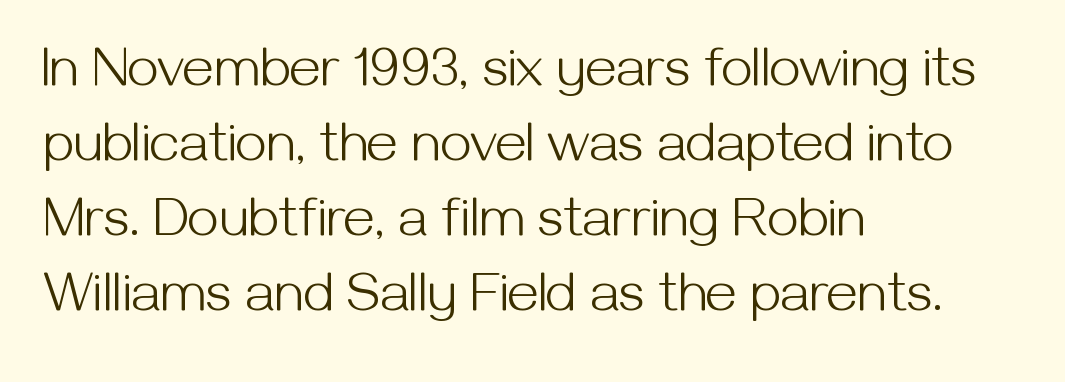
{"serif": "no", "italic": "no", "bold": "no", "weight": "light", "width": "normal", "stroke_contrast": "medium", "x_height": "medium", "monospaced": "no", "underline": "no", "align": "left", "line_spacing": "normal", "line_spacing_ratio": 1.34, "letter_spacing": "normal", "letter_spacing_em": 0.0, "glyph_px": 56}
